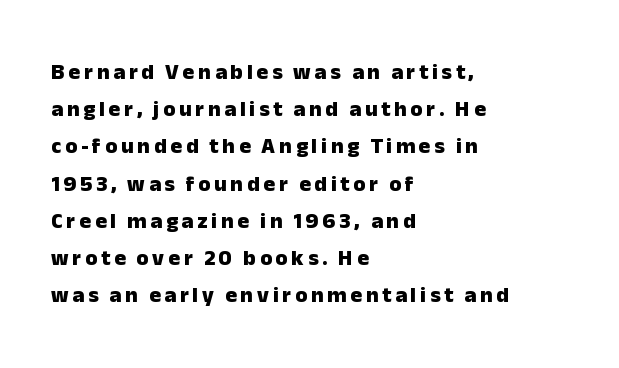
The image shows 22 px bold type, upright; set left-aligned, normal line spacing (1.69x), not underlined.
